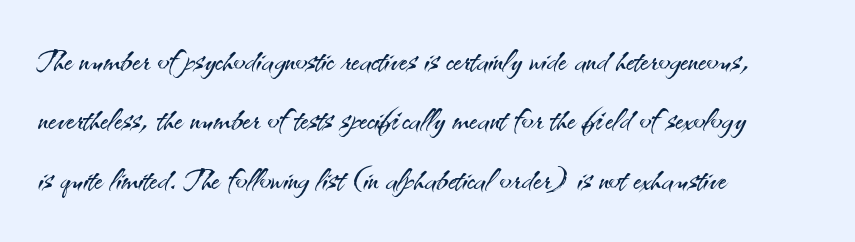
{"serif": "no", "bold": "no", "weight": "light", "width": "normal", "stroke_contrast": "medium", "x_height": "small", "monospaced": "no", "underline": "no", "align": "left", "line_spacing": "normal", "line_spacing_ratio": 1.35, "letter_spacing": "normal", "letter_spacing_em": 0.0, "glyph_px": 44}
